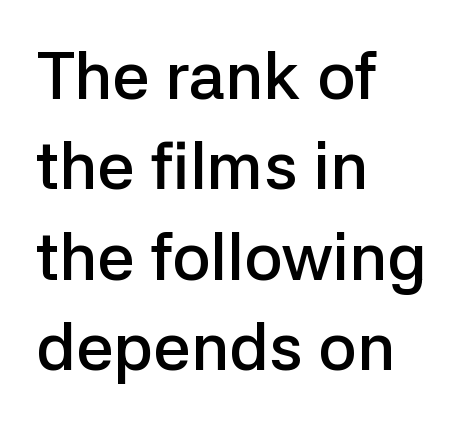
The image shows 66 px semibold sans-serif type, upright; set left-aligned, normal line spacing (1.37x), normal letter spacing, not underlined; low stroke contrast and a medium x-height.
